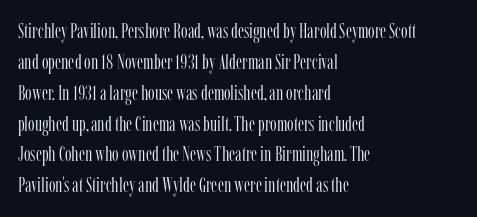
The image shows 21 px text type, upright; set left-aligned, normal line spacing (1.47x), normal letter spacing, not underlined.
